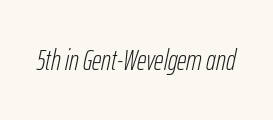
The rendering uses natural spacing where letterforms have individual widths. Caption: face not bold, strokes unweighted. The foot of each line stays bare and open. You could call the tracking neutral — neither tight nor loose. Slanted lettering throughout.
